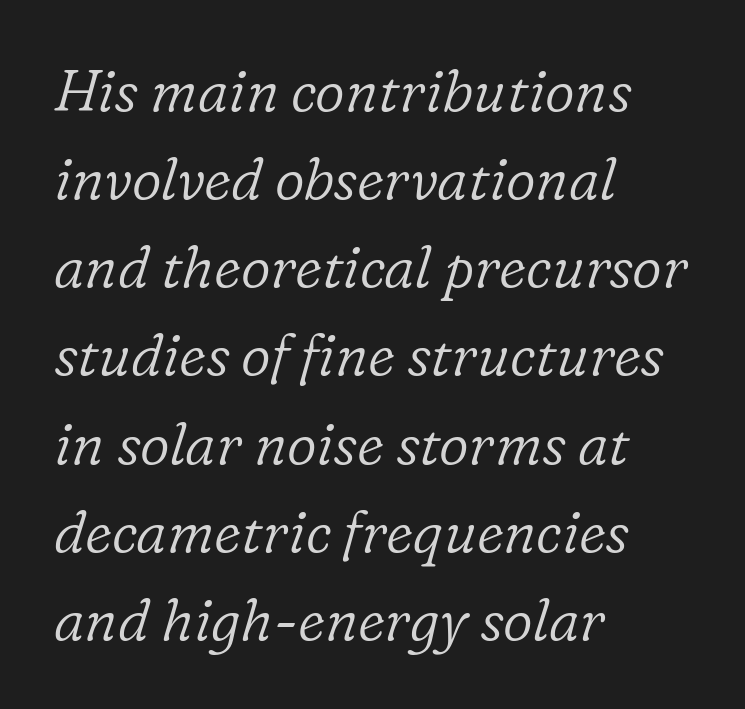
{"serif": "yes", "italic": "yes", "lean": "right", "slant_degrees": 16, "bold": "no", "weight": "light", "width": "normal", "stroke_contrast": "low", "x_height": "medium", "monospaced": "no", "underline": "no", "align": "left", "line_spacing": "normal", "line_spacing_ratio": 1.52, "letter_spacing": "normal", "letter_spacing_em": 0.0, "glyph_px": 58}
